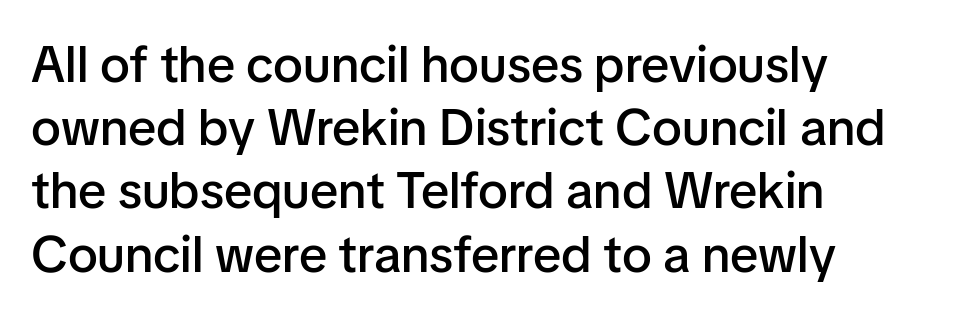
Students, this is semibold: more ink than regular, less than bold. Where is the straight margin? On the left. You could not count columns in this text — the font is proportionally spaced. Stroke terminals: plain, sans-serif. You can tell it's not italic because the verticals are truly vertical. Compared with typical body copy, the letter spacing here is the same.
